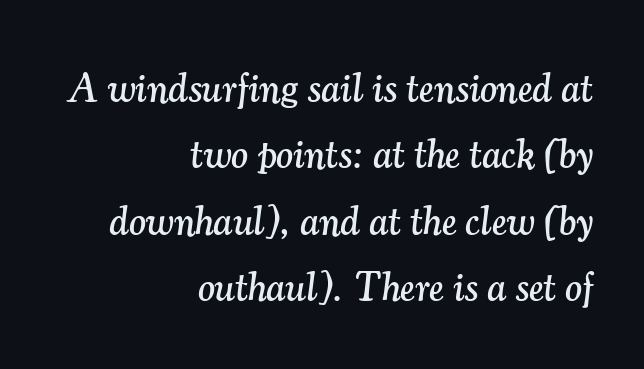
The whole block is typeset with a tilt. This rendering uses right alignment, leaving the left contour irregular. The font family rendered here belongs to the serif group. Here the designer chose a conventional face with non-uniform glyph widths.
